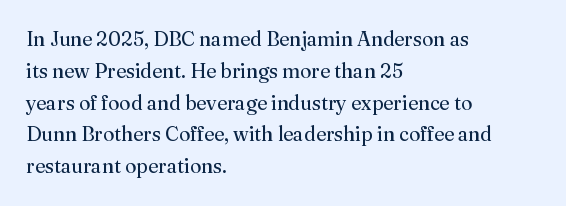
Q: Is the text bold? A: No.
Q: Is the text italic (slanted)? A: No, it is upright.
Q: Is the text underlined? A: No.
Q: How is the paragraph aligned? A: Left-aligned.
Q: Is the spacing between letters normal or unusually wide? A: Normal.
Q: Is the spacing between lines tight, normal or loose? A: Normal.
